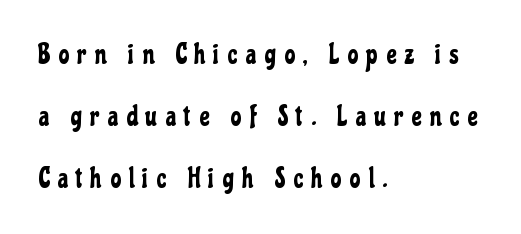
{"italic": "no", "underline": "no", "align": "left", "line_spacing": "loose", "line_spacing_ratio": 2.3, "letter_spacing": "wide", "letter_spacing_em": 0.3, "glyph_px": 27}
